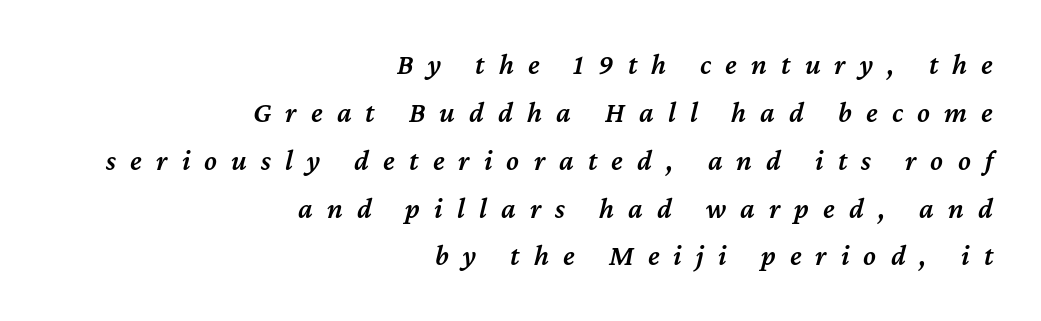
{"italic": "yes", "lean": "right", "slant_degrees": 12, "bold": "semi", "weight": "semibold", "width": "normal", "stroke_contrast": "medium", "x_height": "medium", "monospaced": "no", "underline": "no", "align": "right", "line_spacing": "normal", "line_spacing_ratio": 1.65, "letter_spacing": "wide", "letter_spacing_em": 0.49, "glyph_px": 29}
